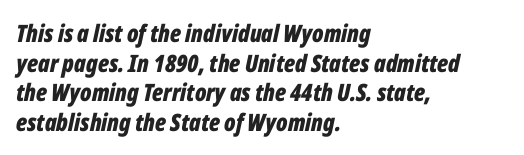
The image shows 24 px bold type, italic (leaning right); set left-aligned, line spacing 1.23x, normal letter spacing, not underlined.
